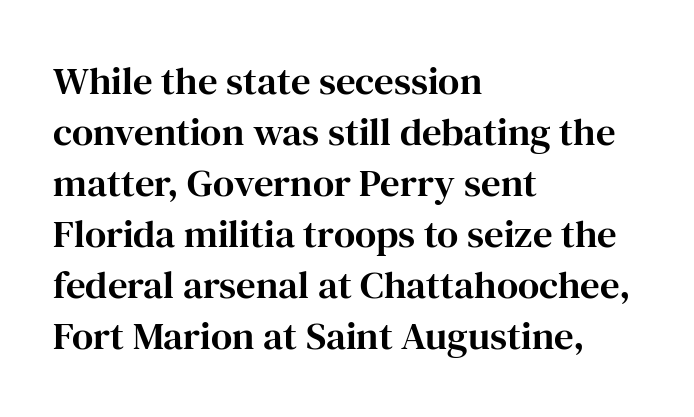
The image shows 39 px serif type, upright; set left-aligned, normal line spacing (1.31x), normal letter spacing, not underlined; high stroke contrast and a medium x-height.
